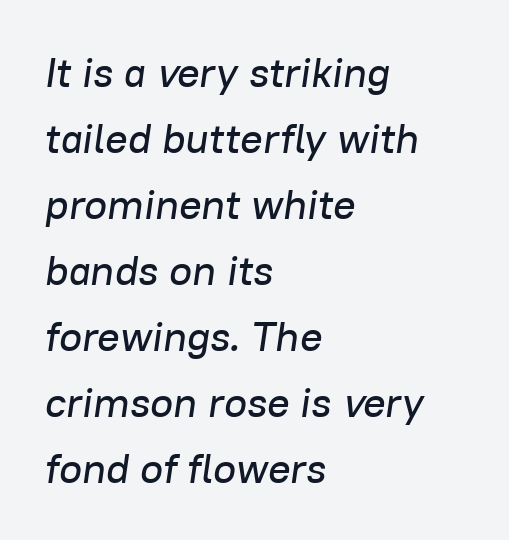
Q: Is the text italic (slanted)? A: Yes, it leans right by about 8 degrees.
Q: Is the text underlined? A: No.
Q: How is the paragraph aligned? A: Left-aligned.
Q: Is the spacing between letters normal or unusually wide? A: Normal.
Q: Is the spacing between lines tight, normal or loose? A: Normal.
Q: Width (condensed, normal, or wide)? A: Normal.
Q: Stroke contrast? A: Low.
Q: x-height? A: Medium.
Q: Monospaced? A: No.
